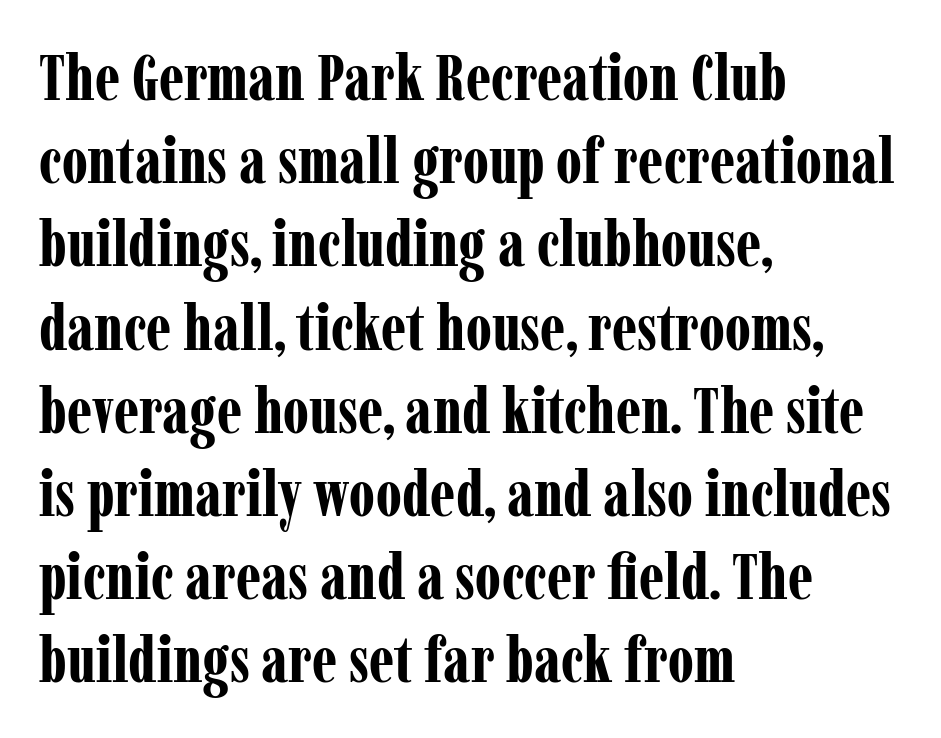
This sample has the flowing, uneven cadence of proportional lettering. I'd describe the lettering as bold — thick and assertive. Does the leading feel generous? No, just average. Decoration check: the copy has no underline. Typeset ragged right — the left edge is the straight one.
